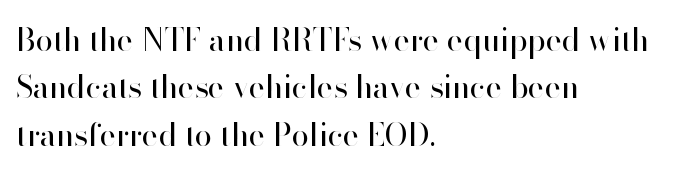
Typeset ragged right — the left edge is the straight one. The typesetting does not lean heavy: it is not bold. Typographically, this falls in the sans-serif category. Rows of type keep a routine distance in the vertical direction. Spacing verdict: proportional, widths tailored to each character. Does extra space separate the letters? No, they use regular spacing.
